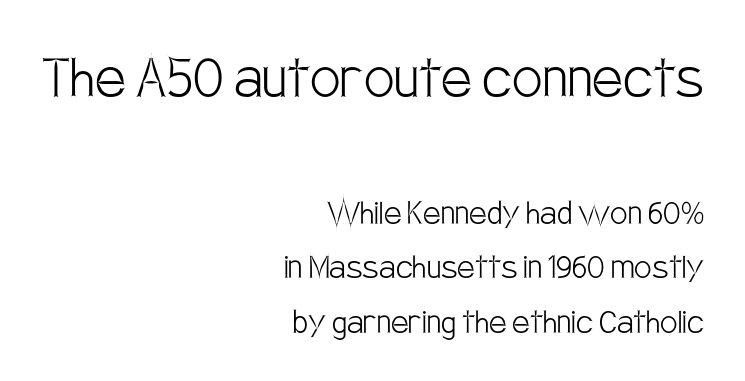
The image shows 68 px light, condensed sans-serif type, upright; set right-aligned, normal line spacing (1.4x), normal letter spacing, not underlined; the first (top) block is 1.74x larger; low stroke contrast and a large x-height.
